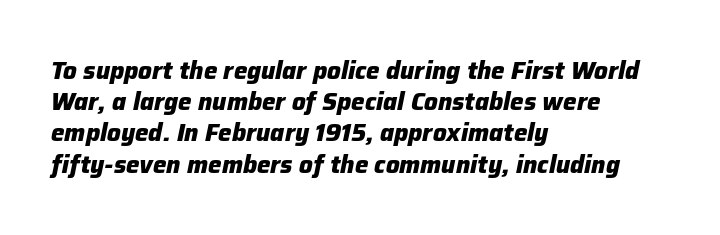
{"italic": "yes", "lean": "right", "slant_degrees": 12, "bold": "yes", "underline": "no", "align": "left", "line_spacing": "normal", "line_spacing_ratio": 1.3, "letter_spacing": "normal", "letter_spacing_em": 0.0, "glyph_px": 24}
